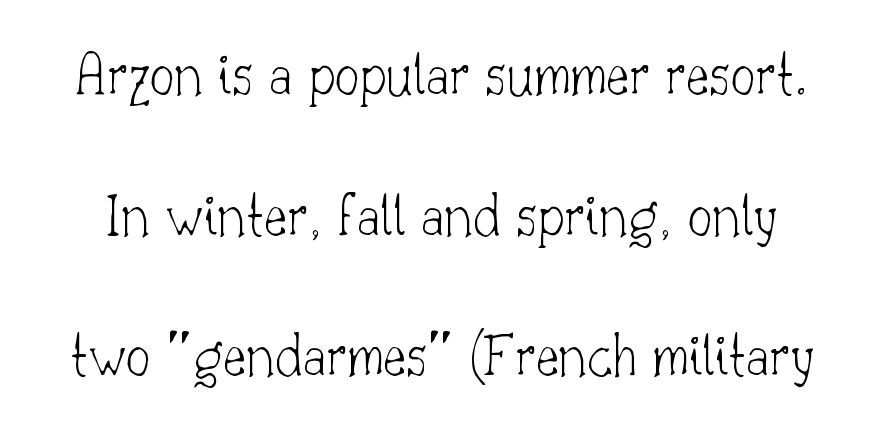
Proportional: the letters do not fall into vertical columns. The space directly below the letters is spotless. Characters follow at the spacing the type designer built in. Examine the stroke ends and you'll spot serifs. The letterforms sit at book weight or below. Every character sits straight up, as roman type does.
